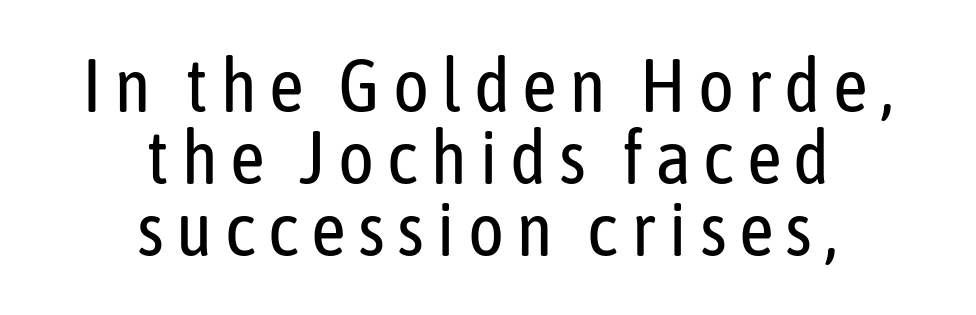
Clear beneath every line of the passage. In terms of letterform style, serifs are entirely absent. You could not count columns in this text — the font is proportionally spaced. Each stroke keeps to a modest, everyday thickness or less.
